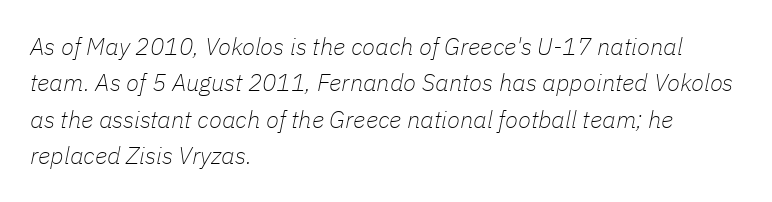
The rendering keeps characters at their native spacing. Quick note: underline off. This sample keeps an unexceptional amount of space between lines. You can tell it's italic because the verticals aren't actually vertical.
